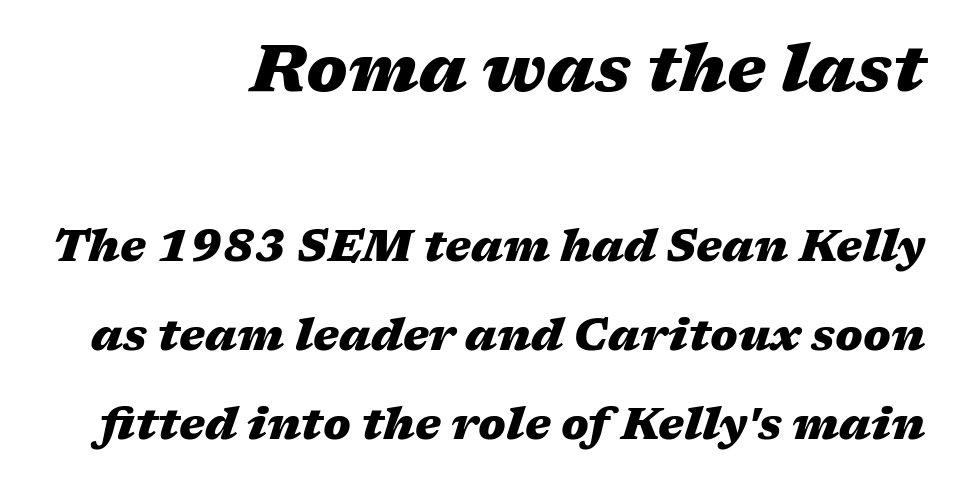
{"italic": "yes", "lean": "right", "slant_degrees": 17, "bold": "yes", "weight": "heavy", "width": "wide", "stroke_contrast": "medium", "x_height": "medium", "monospaced": "no", "underline": "no", "align": "right", "line_spacing": "loose", "line_spacing_ratio": 2.02, "letter_spacing": "normal", "letter_spacing_em": 0.0, "larger_block": "first", "size_ratio": 1.5, "glyph_px": 66}
